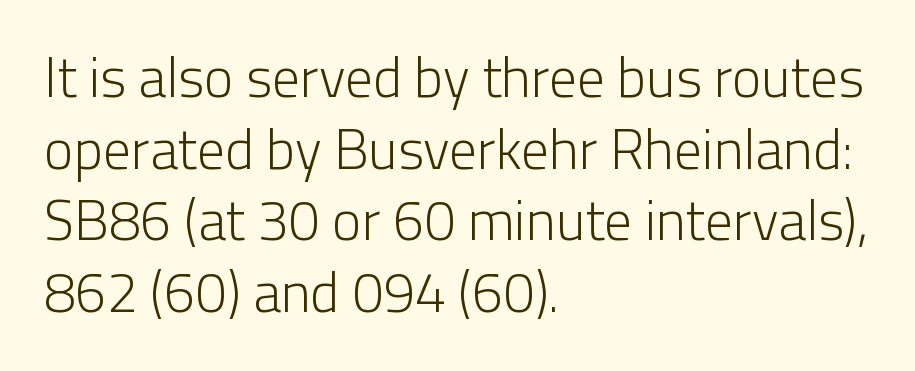
The passage shown is typed in a proportional face where columns would drift. The line-height multiplier appears to be the usual default. The cut favours lightness, reaching ordinary text weight at its darkest. The specimen omits any rule beneath the text block's lines.
